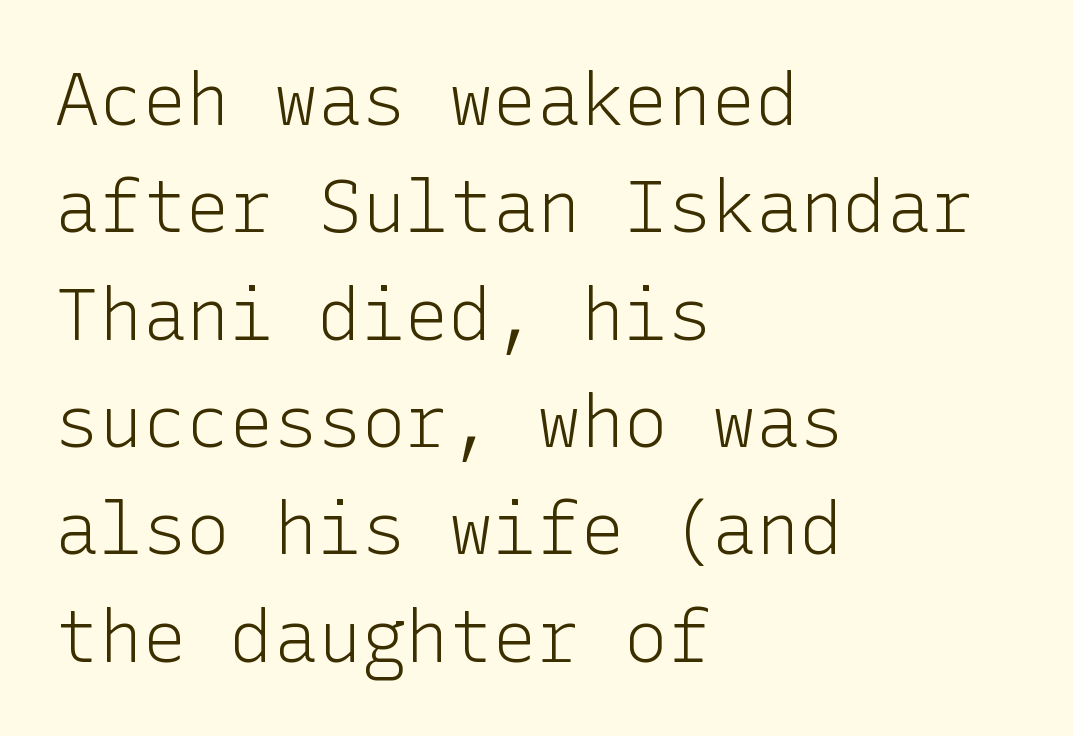
Decoration check: the copy has no underline. Line spacing here is normal. Is the type heavy? It reads as light-to-regular instead. Inter-character spacing is left at the font's built-in metrics. The setting favours the left margin, as ordinary paragraphs usually do.
